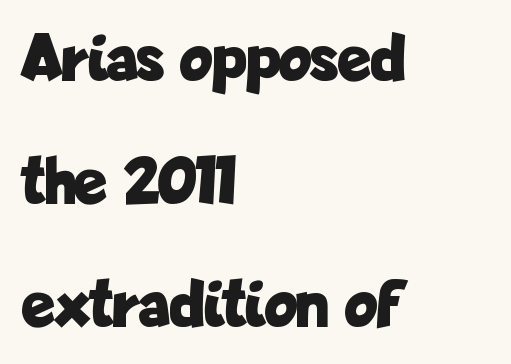
The image shows 69 px bold, condensed sans-serif type, upright; set left-aligned, line spacing 1.78x, normal letter spacing, not underlined; low stroke contrast and a medium x-height.
